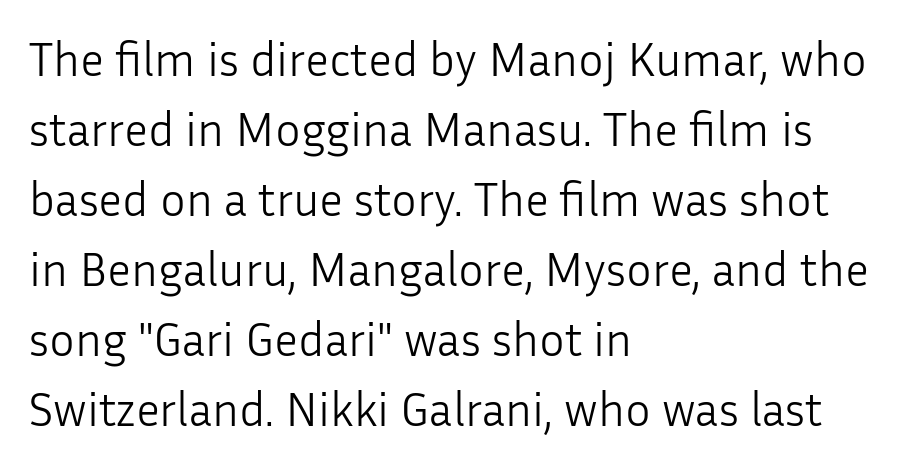
Evenly set lines give the paragraph a standard silhouette. The designer went with a sans here, leaving each stem footless. The zone under the glyphs is completely vacant. You could not count columns in this text — the font is proportionally spaced. Compared with typical body copy, the letter spacing here is the same. The type sits square on the baseline with zero lean.
